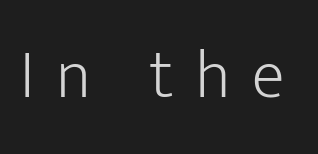
{"serif": "no", "italic": "no", "bold": "no", "weight": "light", "width": "normal", "stroke_contrast": "low", "x_height": "medium", "monospaced": "no", "underline": "no", "letter_spacing": "wide", "letter_spacing_em": 0.32, "glyph_px": 68}
